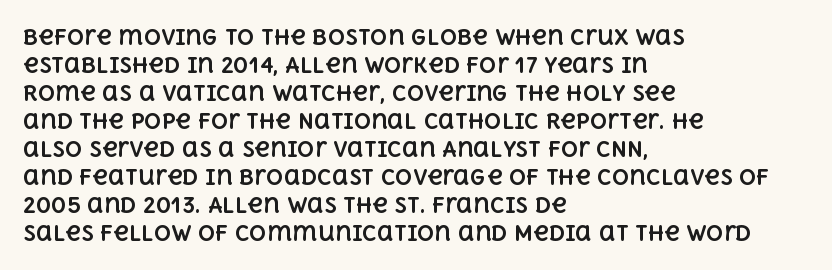
Q: Is the text bold? A: Yes.
Q: Is the text italic (slanted)? A: No, it is upright.
Q: Is the text underlined? A: No.
Q: How is the paragraph aligned? A: Left-aligned.
Q: Is the spacing between letters normal or unusually wide? A: Normal.
Q: Is the spacing between lines tight, normal or loose? A: Normal.
